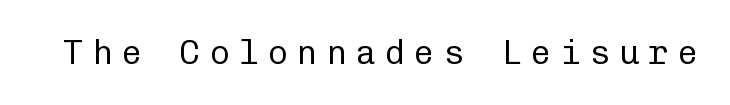
Q: Is the text bold? A: No.
Q: Is the text italic (slanted)? A: No, it is upright.
Q: Is the typeface a serif or a sans-serif typeface? A: Sans-serif.
Q: Is the text underlined? A: No.
Q: Is the spacing between letters normal or unusually wide? A: Unusually wide.
Q: Width (condensed, normal, or wide)? A: Normal.
Q: Stroke contrast? A: Low.
Q: x-height? A: Medium.
Q: Monospaced? A: Yes.
